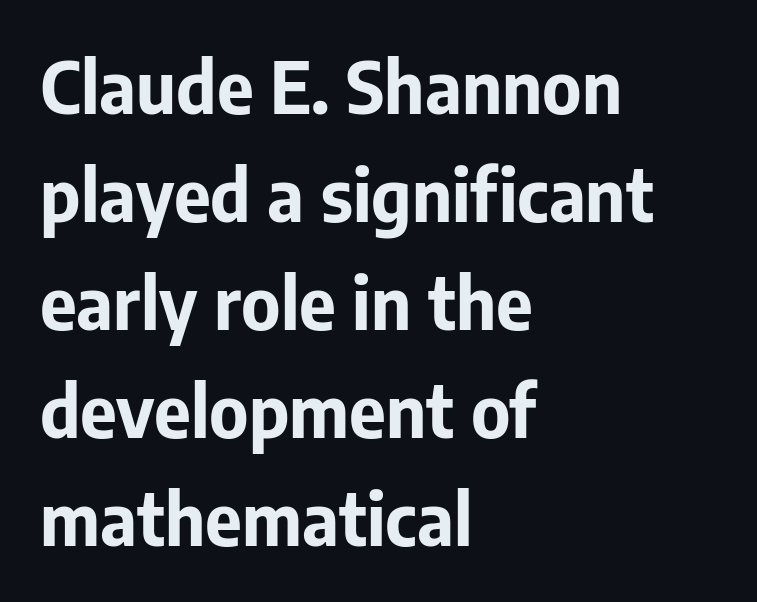
The image shows 71 px bold sans-serif type, upright; set left-aligned, normal line spacing (1.52x), normal letter spacing, not underlined; low stroke contrast and a medium x-height.
